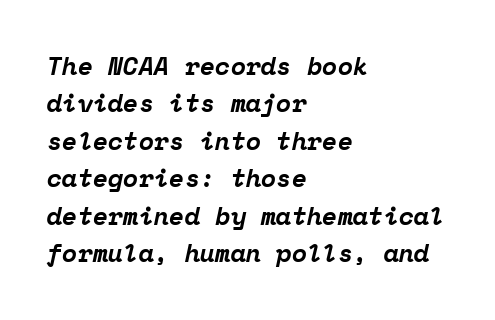
The image shows 25 px bold type, italic (leaning right); set left-aligned, normal line spacing (1.5x), normal letter spacing, not underlined.
